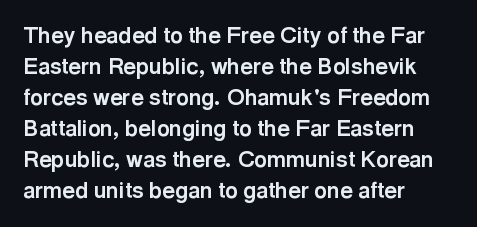
Ordinary non-slanted type is in use. The space between consecutive lines is moderate. The strokes are fattened all the way to bold. No extra tracking has been applied to these lines. Quick note: underline off. The typesetter chose a ragged-right arrangement here.
